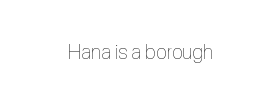
{"italic": "no", "bold": "no", "underline": "no", "letter_spacing": "normal", "letter_spacing_em": 0.0, "glyph_px": 20}
